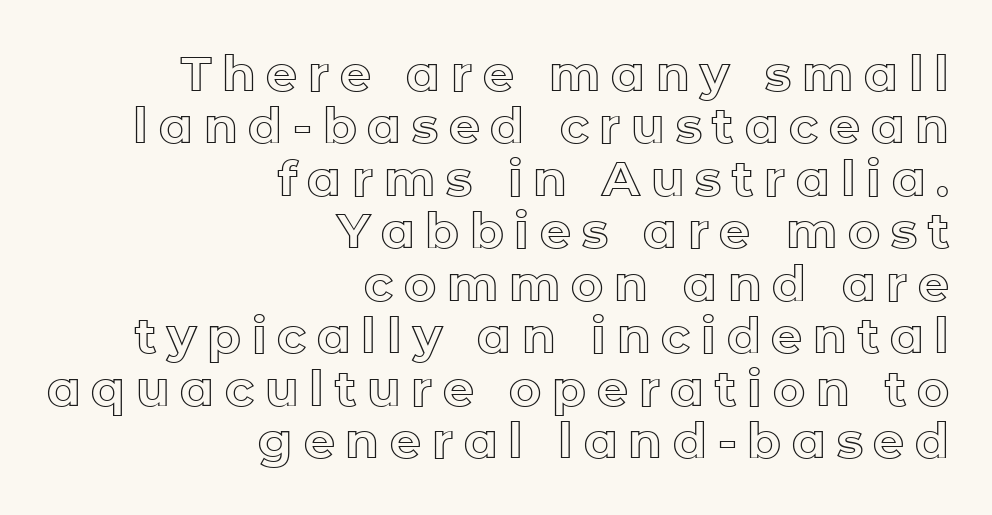
The image shows 49 px text type, upright; set right-aligned, tight line spacing (1.07x), unusually wide letter spacing (+0.22 em), not underlined; a medium x-height.
